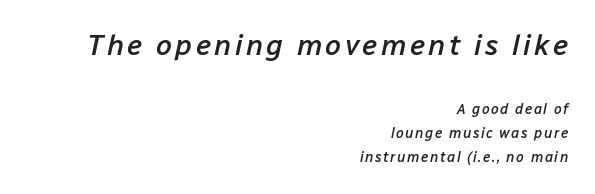
Caption: upper text group enlarged, lower text group reduced. Line endings align vertically; line beginnings do not. Slanted lettering throughout. The strip under each line holds only bare page. Proportional: the letters do not fall into vertical columns. Its strokes are somewhat broadened, the hallmark of semibold type.
